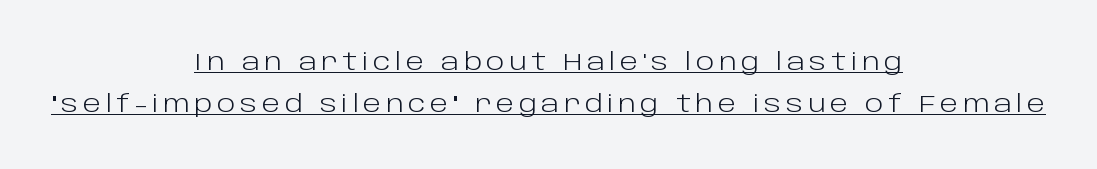
{"italic": "no", "bold": "no", "underline": "yes", "align": "center", "line_spacing_ratio": 1.76, "glyph_px": 24}
